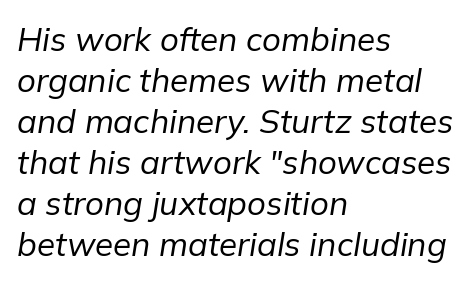
The image shows 33 px regular-weight type, italic (leaning right); set left-aligned, line spacing 1.24x, normal letter spacing, not underlined; low stroke contrast and a medium x-height.
